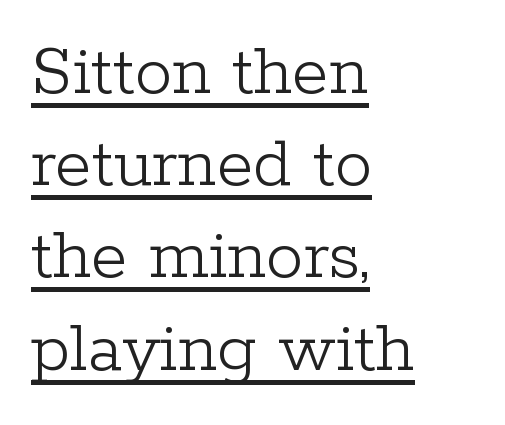
If you drew a ruler down the left edge, every line would touch it. Inter-character spacing is left at the font's built-in metrics. The face used here is proportionally spaced, like ordinary book or web type. Does the lettering tilt? It doesn't — this is upright.
